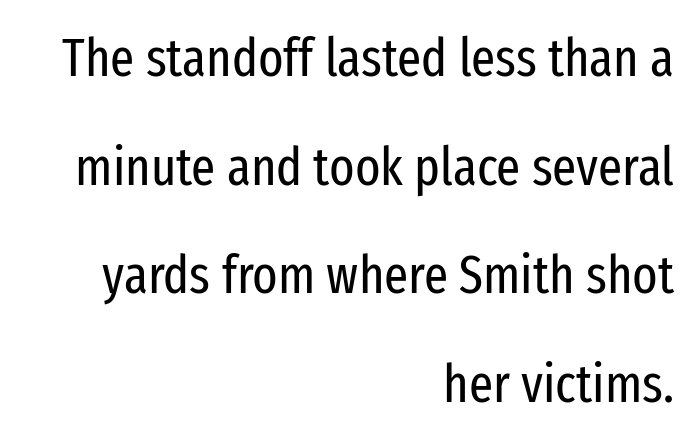
Note the varied advance widths — an 'i' is clearly narrower than an 'm'. The lettering stays uniformly vertical, giving the passage a roman look. The passage is arranged like a letterhead date or caption credit — flush right. Tracking here is standard; glyphs follow each other at the usual distance. How would I describe the line gaps? Wide and relaxed. Is this a sans? Yes — the strokes have no serifs.
